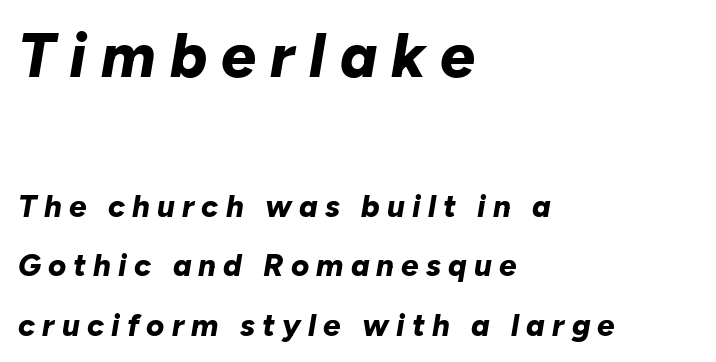
Q: Is the text bold? A: Yes.
Q: Is the text italic (slanted)? A: Yes, it leans right by about 10 degrees.
Q: Is the text underlined? A: No.
Q: How is the paragraph aligned? A: Left-aligned.
Q: Is the spacing between letters normal or unusually wide? A: Unusually wide.
Q: Is the spacing between lines tight, normal or loose? A: Loose.
Q: Which block of text is set in a larger size, the first (top) or the second (bottom)? A: The first (top) one.
Q: Width (condensed, normal, or wide)? A: Normal.
Q: Stroke contrast? A: Low.
Q: x-height? A: Medium.
Q: Monospaced? A: No.
